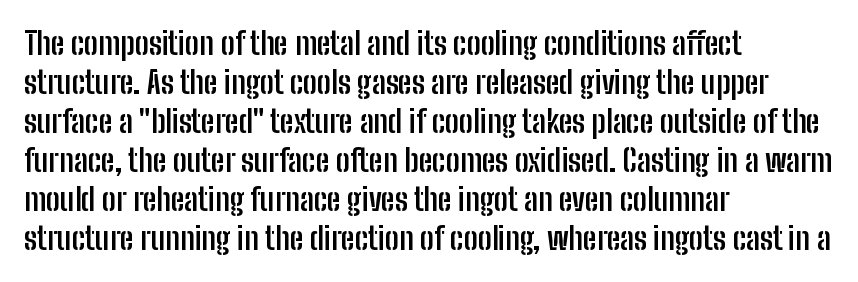
{"serif": "no", "italic": "no", "bold": "yes", "weight": "semibold", "width": "condensed", "stroke_contrast": "low", "x_height": "medium", "monospaced": "no", "underline": "no", "align": "left", "line_spacing": "normal", "line_spacing_ratio": 1.26, "letter_spacing": "normal", "letter_spacing_em": 0.0, "glyph_px": 31}
